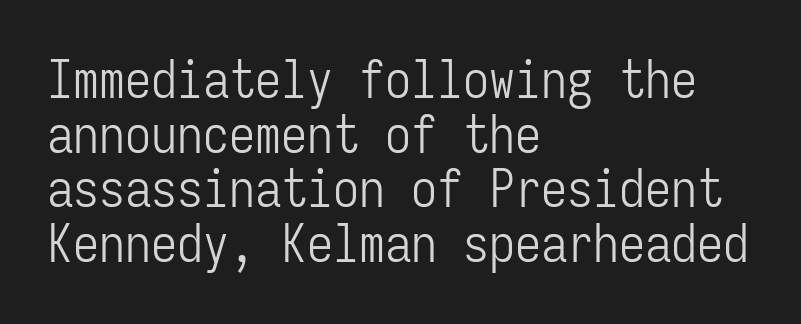
Q: Is the text bold? A: No.
Q: Is the text italic (slanted)? A: No, it is upright.
Q: Is the typeface a serif or a sans-serif typeface? A: Sans-serif.
Q: Is the text underlined? A: No.
Q: How is the paragraph aligned? A: Left-aligned.
Q: Is the spacing between letters normal or unusually wide? A: Normal.
Q: Is the spacing between lines tight, normal or loose? A: Tight.
Q: Width (condensed, normal, or wide)? A: Condensed.
Q: Stroke contrast? A: Low.
Q: x-height? A: Medium.
Q: Monospaced? A: Yes.
